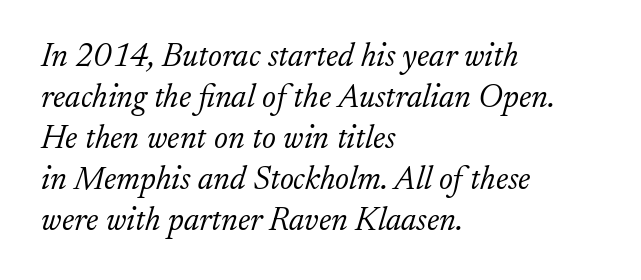
{"serif": "yes", "italic": "yes", "lean": "right", "slant_degrees": 17, "bold": "no", "weight": "light", "width": "normal", "stroke_contrast": "low", "x_height": "small", "monospaced": "no", "underline": "no", "align": "left", "line_spacing_ratio": 1.24, "letter_spacing": "normal", "letter_spacing_em": 0.0, "glyph_px": 33}
